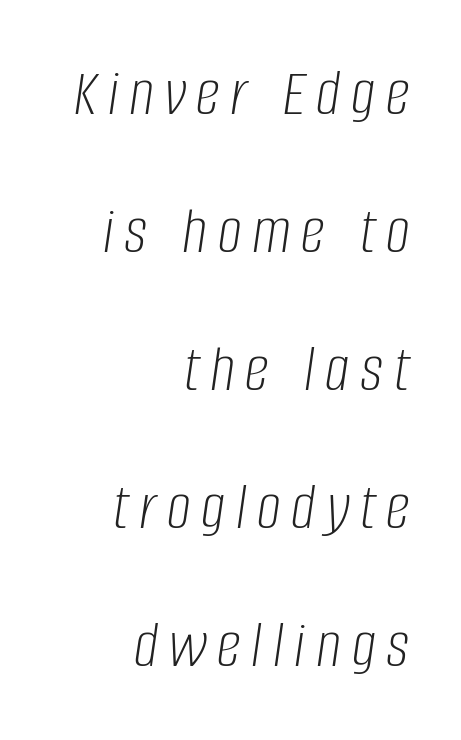
{"italic": "yes", "lean": "right", "slant_degrees": 8, "bold": "no", "weight": "light", "width": "condensed", "stroke_contrast": "low", "x_height": "large", "monospaced": "no", "underline": "no", "align": "right", "line_spacing": "loose", "line_spacing_ratio": 2.03, "glyph_px": 68}
